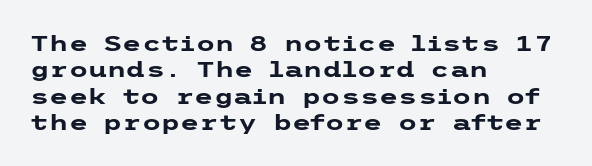
Stroke thickness is high; the sample reads as a true bold. Underline: absent. The horizontal fit of the characters is conventional and even. Do the letters lean? They stand straight. Horizontal alignment here is leftward, the default for most running prose.
